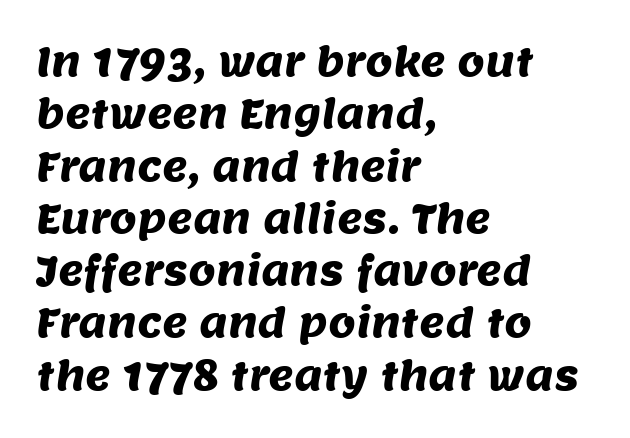
{"serif": "no", "width": "normal", "stroke_contrast": "medium", "x_height": "large", "monospaced": "no", "underline": "no", "align": "left", "line_spacing": "normal", "line_spacing_ratio": 1.34, "letter_spacing": "normal", "letter_spacing_em": 0.0, "glyph_px": 39}
